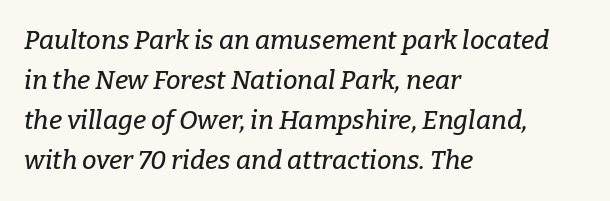
The image shows 26 px text type, italic (leaning right); set left-aligned, normal line spacing (1.54x), normal letter spacing, not underlined.
